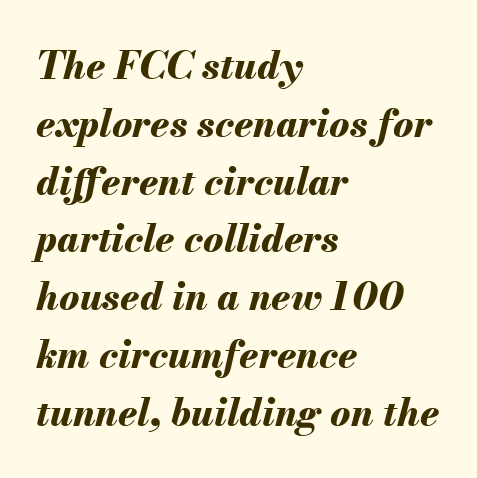
{"italic": "yes", "lean": "right", "slant_degrees": 13, "bold": "yes", "weight": "bold", "width": "normal", "stroke_contrast": "medium", "x_height": "small", "monospaced": "no", "underline": "no", "align": "left", "line_spacing": "normal", "line_spacing_ratio": 1.52, "letter_spacing": "normal", "letter_spacing_em": 0.0, "glyph_px": 38}
